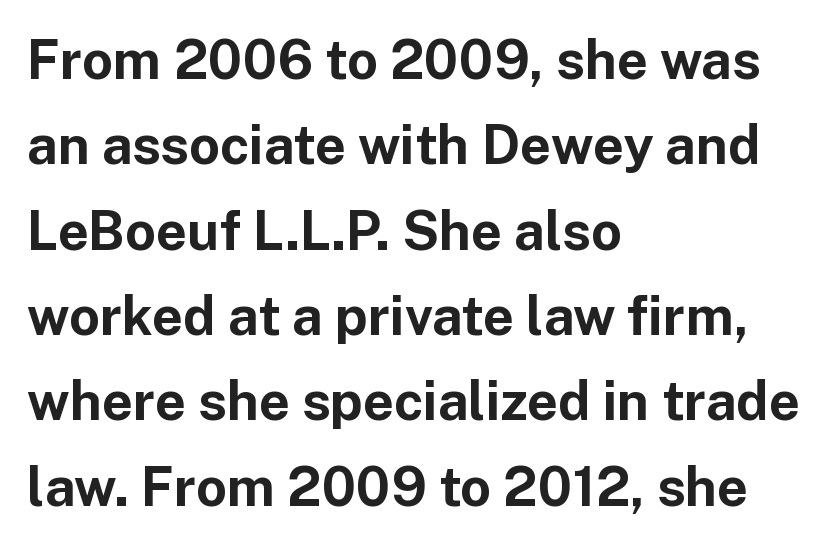
The image shows 54 px bold sans-serif type, upright; set left-aligned, normal line spacing (1.58x), normal letter spacing, not underlined; low stroke contrast and a medium x-height.
